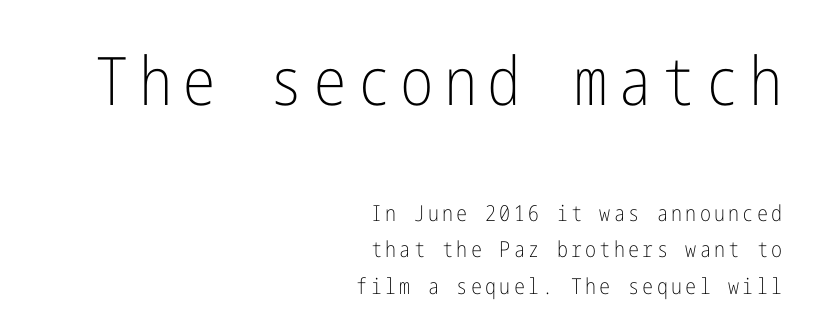
The image shows 67 px light, condensed sans-serif type, upright; set right-aligned, normal line spacing (1.65x), not underlined; the first (top) block is 3.05x larger; low stroke contrast and a medium x-height.
